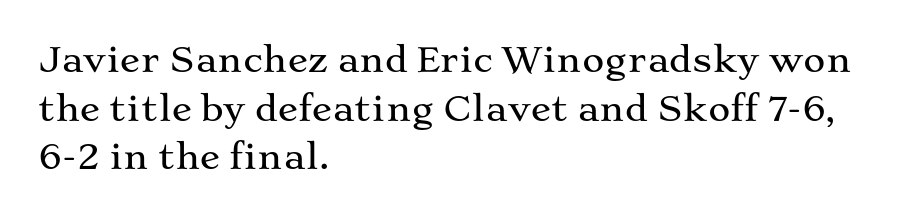
{"serif": "yes", "italic": "no", "width": "wide", "stroke_contrast": "medium", "x_height": "medium", "monospaced": "no", "underline": "no", "align": "left", "line_spacing": "normal", "line_spacing_ratio": 1.43, "letter_spacing": "normal", "letter_spacing_em": 0.0, "glyph_px": 34}
